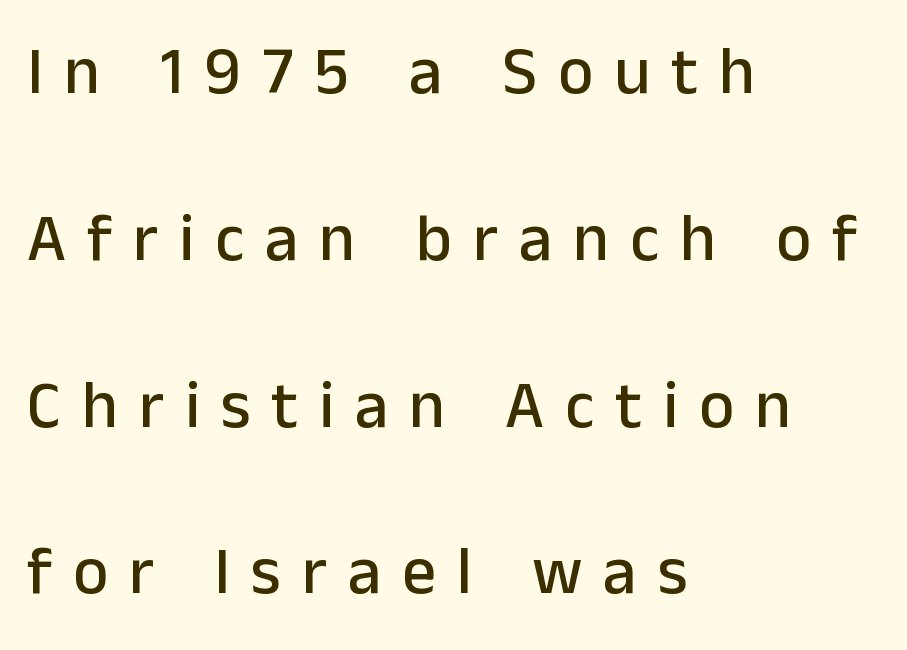
Q: Is the text italic (slanted)? A: No, it is upright.
Q: Is the typeface a serif or a sans-serif typeface? A: Sans-serif.
Q: Is the text underlined? A: No.
Q: How is the paragraph aligned? A: Left-aligned.
Q: Is the spacing between letters normal or unusually wide? A: Unusually wide.
Q: Is the spacing between lines tight, normal or loose? A: Loose.
Q: Width (condensed, normal, or wide)? A: Normal.
Q: Stroke contrast? A: Low.
Q: x-height? A: Medium.
Q: Monospaced? A: No.
